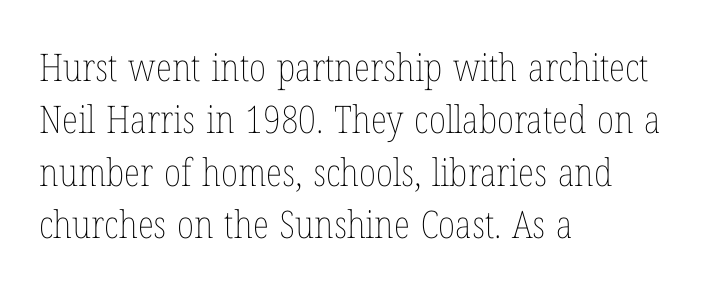
The image shows 38 px thin, condensed type, upright; set left-aligned, normal line spacing (1.38x), normal letter spacing, not underlined; low stroke contrast and a medium x-height.
